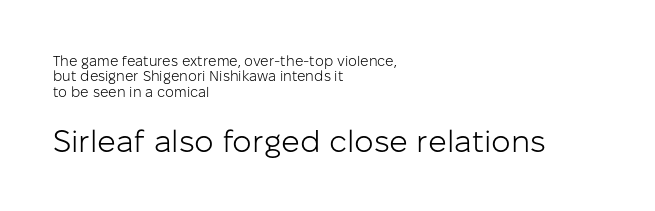
Quick note: underline off. A typesetter would label this face a sans. The characters are drawn with everyday or finer stroke widths. Posture: upright roman.
